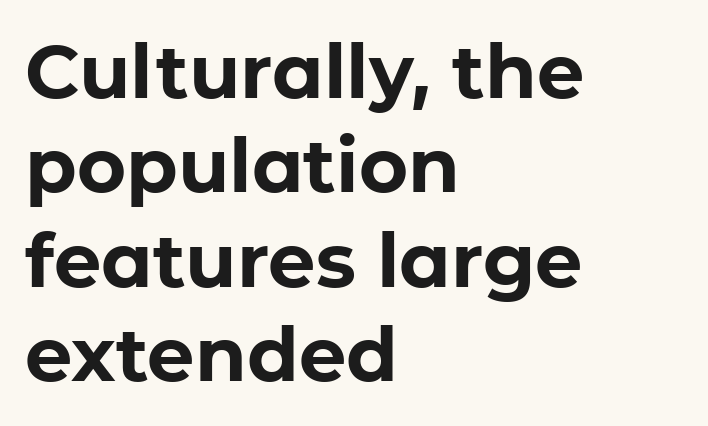
{"serif": "no", "italic": "no", "bold": "yes", "weight": "bold", "width": "normal", "stroke_contrast": "low", "x_height": "medium", "monospaced": "no", "underline": "no", "align": "left", "line_spacing": "normal", "line_spacing_ratio": 1.26, "letter_spacing": "normal", "letter_spacing_em": 0.0, "glyph_px": 75}
